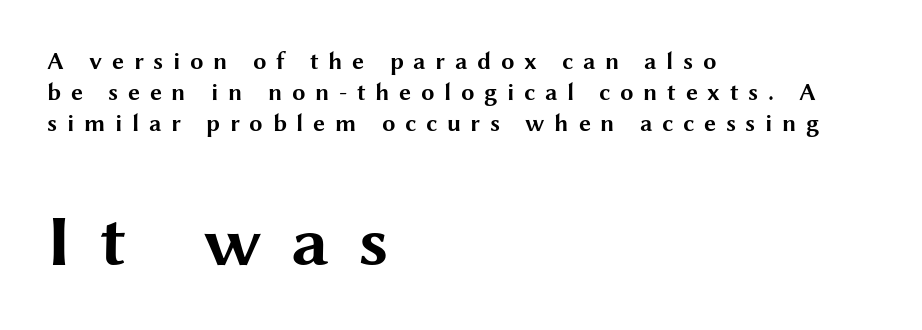
The image shows 73 px bold, wide sans-serif type, upright; set left-aligned, normal line spacing (1.3x), unusually wide letter spacing (+0.4 em), not underlined; the second (bottom) block is 3.04x larger; medium stroke contrast and a medium x-height.
